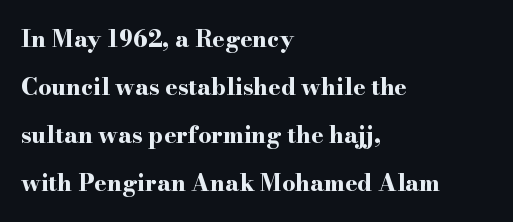
The image shows 23 px bold type, upright; set left-aligned, loose line spacing (2.08x), normal letter spacing, not underlined.
